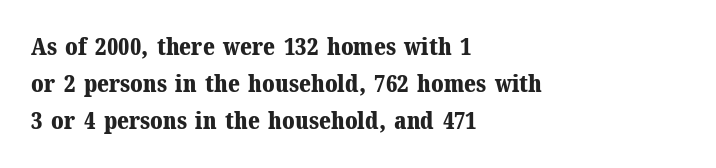
The image shows 24 px bold type, upright; set left-aligned, normal line spacing (1.54x), normal letter spacing, not underlined.
